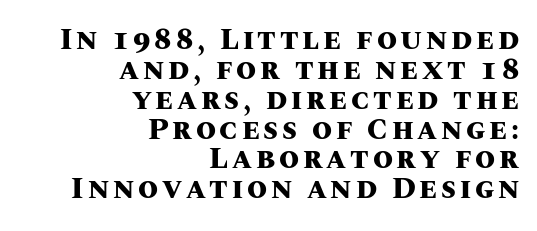
A full-strength bold gives these letters their thick strokes. A roman cut, with each character standing at attention. Bare-footed words on every line. The paragraph shown leans on its right margin. Successive baselines arrive quickly, one right under another. Note the varied advance widths — an 'i' is clearly narrower than an 'm'.
